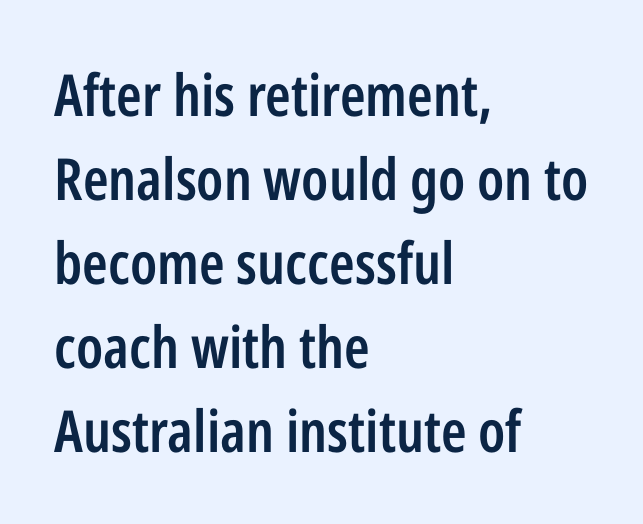
How heavy is the stroke? Medium-heavy — a semibold, shy of bold. Font category for this specimen: sans-serif. Does the copy run flush right? No — it runs flush left. Baseline-to-baseline distance is the conventional proportion of letter height. The rendering keeps characters at their native spacing. Beneath every word, the page is bare.
